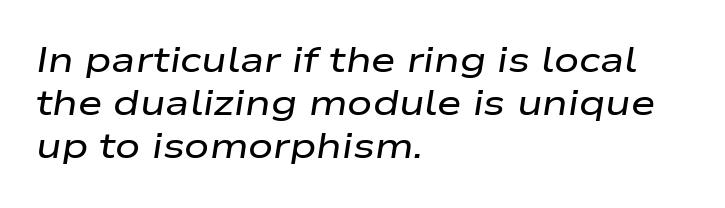
{"italic": "yes", "lean": "right", "slant_degrees": 9, "width": "wide", "stroke_contrast": "low", "x_height": "medium", "monospaced": "no", "underline": "no", "align": "left", "line_spacing_ratio": 1.23, "letter_spacing": "normal", "letter_spacing_em": 0.0, "glyph_px": 35}
